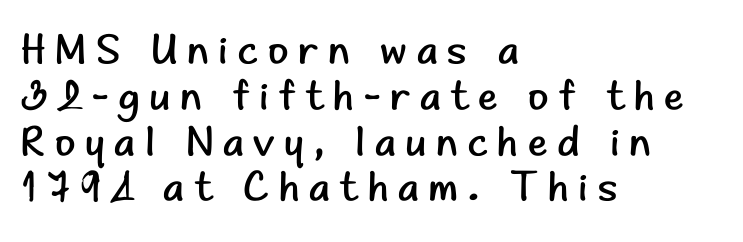
{"serif": "no", "italic": "no", "bold": "no", "weight": "regular", "width": "normal", "stroke_contrast": "low", "x_height": "small", "monospaced": "no", "underline": "no", "align": "left", "line_spacing": "tight", "line_spacing_ratio": 1.09, "letter_spacing": "wide", "letter_spacing_em": 0.23, "glyph_px": 42}
